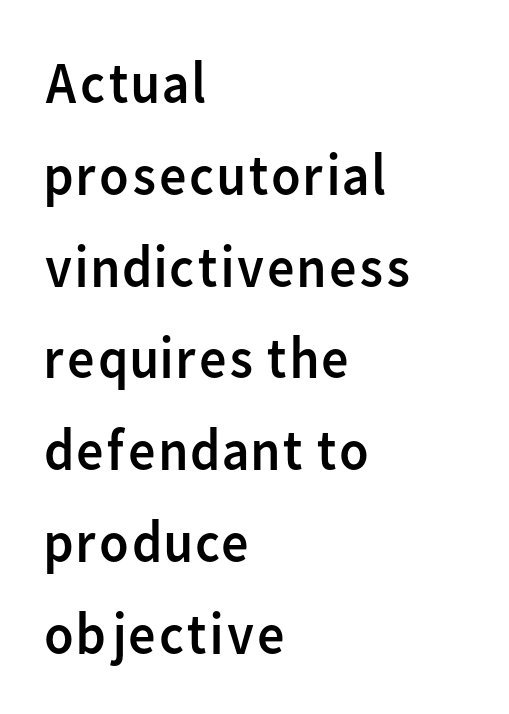
{"serif": "no", "italic": "no", "bold": "no", "weight": "regular", "width": "normal", "stroke_contrast": "low", "x_height": "medium", "monospaced": "no", "underline": "no", "align": "left", "line_spacing": "normal", "line_spacing_ratio": 1.53, "letter_spacing": "normal", "letter_spacing_em": 0.0, "glyph_px": 60}
